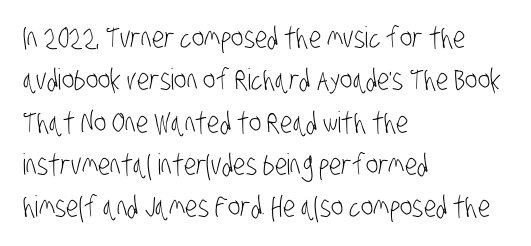
Q: Is the text bold? A: No.
Q: Is the typeface a serif or a sans-serif typeface? A: Sans-serif.
Q: Is the text underlined? A: No.
Q: How is the paragraph aligned? A: Left-aligned.
Q: Is the spacing between letters normal or unusually wide? A: Normal.
Q: Is the spacing between lines tight, normal or loose? A: Normal.
Q: Width (condensed, normal, or wide)? A: Condensed.
Q: Stroke contrast? A: Low.
Q: x-height? A: Large.
Q: Monospaced? A: No.
